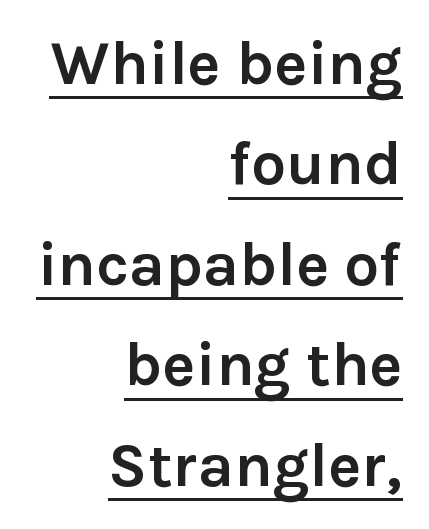
Q: Is the text bold? A: Yes.
Q: Is the text italic (slanted)? A: No, it is upright.
Q: Is the typeface a serif or a sans-serif typeface? A: Sans-serif.
Q: Is the text underlined? A: Yes.
Q: How is the paragraph aligned? A: Right-aligned.
Q: Is the spacing between letters normal or unusually wide? A: Normal.
Q: Is the spacing between lines tight, normal or loose? A: Normal.
Q: Width (condensed, normal, or wide)? A: Normal.
Q: Stroke contrast? A: Low.
Q: x-height? A: Medium.
Q: Monospaced? A: No.
